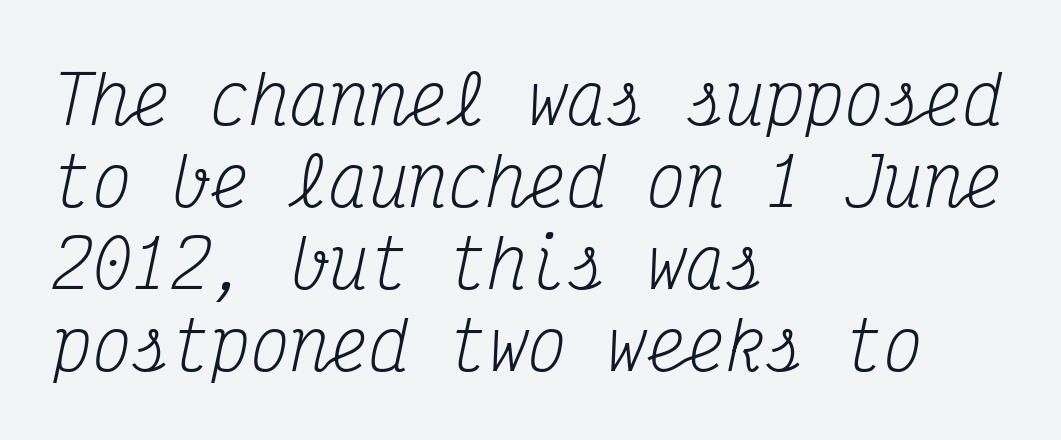
Q: Is the text bold? A: No.
Q: Is the text italic (slanted)? A: Yes, it leans right by about 12 degrees.
Q: Is the typeface a serif or a sans-serif typeface? A: Serif.
Q: Is the text underlined? A: No.
Q: How is the paragraph aligned? A: Left-aligned.
Q: Is the spacing between letters normal or unusually wide? A: Normal.
Q: Width (condensed, normal, or wide)? A: Condensed.
Q: Stroke contrast? A: Medium.
Q: x-height? A: Medium.
Q: Monospaced? A: Yes.
